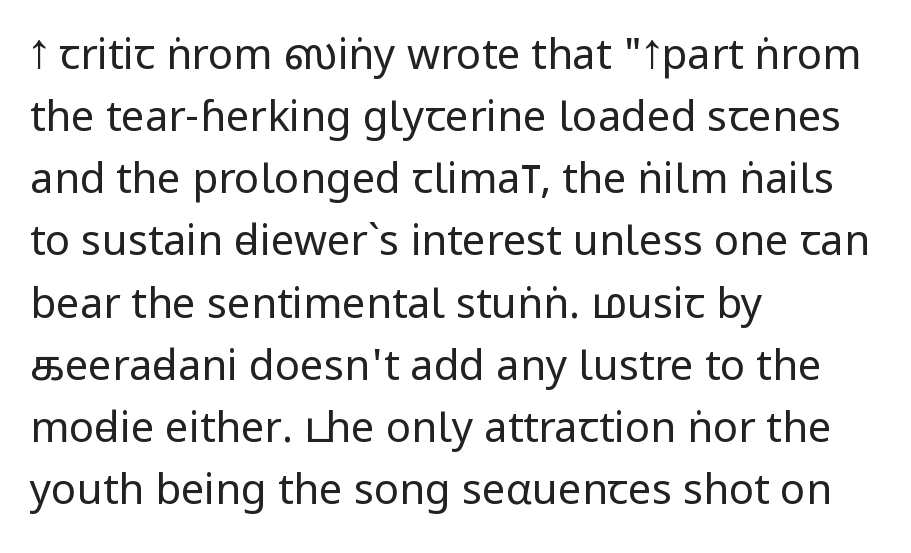
{"serif": "no", "italic": "no", "bold": "no", "weight": "regular", "width": "condensed", "stroke_contrast": "low", "x_height": "large", "monospaced": "no", "underline": "no", "align": "left", "line_spacing": "normal", "line_spacing_ratio": 1.48, "letter_spacing": "normal", "letter_spacing_em": 0.0, "glyph_px": 42}
